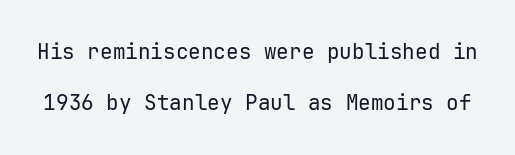
Stroke thickness stays within the range of a standard reading face or lighter. This sample uses plain, unmodified letter spacing. The leading is generous, giving the passage an open texture. Underline: absent. It's the straight-up-and-down kind of type.
